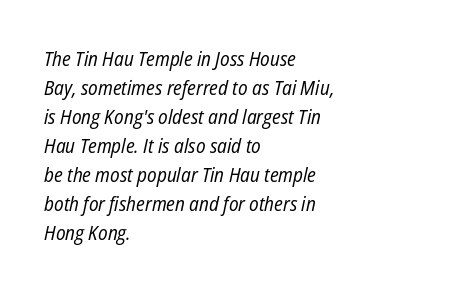
The image shows 20 px text type, italic (leaning right); set left-aligned, normal line spacing (1.45x), normal letter spacing, not underlined.
